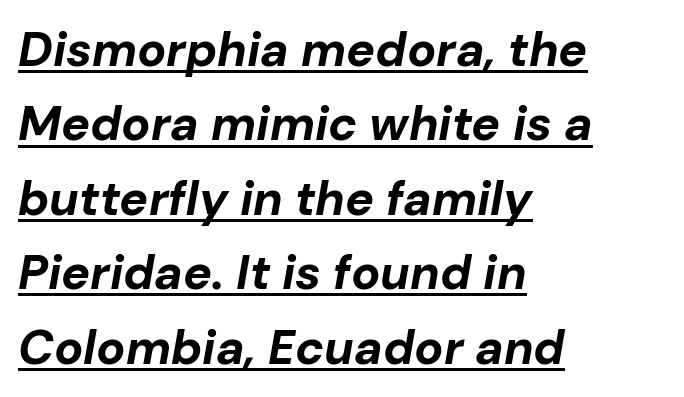
Q: Is the text bold? A: Yes.
Q: Is the text italic (slanted)? A: Yes, it leans right by about 10 degrees.
Q: Is the text underlined? A: Yes.
Q: How is the paragraph aligned? A: Left-aligned.
Q: Is the spacing between letters normal or unusually wide? A: Normal.
Q: Is the spacing between lines tight, normal or loose? A: Normal.
Q: Width (condensed, normal, or wide)? A: Normal.
Q: Stroke contrast? A: Low.
Q: x-height? A: Medium.
Q: Monospaced? A: No.
